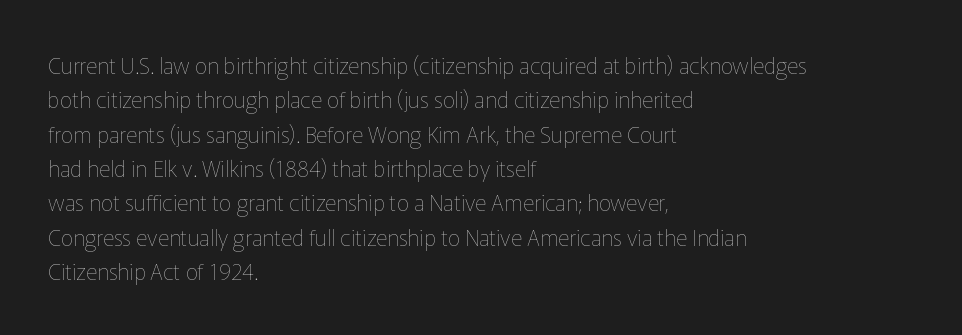
The specimen reads as upright at a glance. Is the stroke heavy? The answer is a plain regular-or-lighter. Clear beneath every line of the passage. Notice how descenders clear the ascenders below comfortably — that's standard leading.
